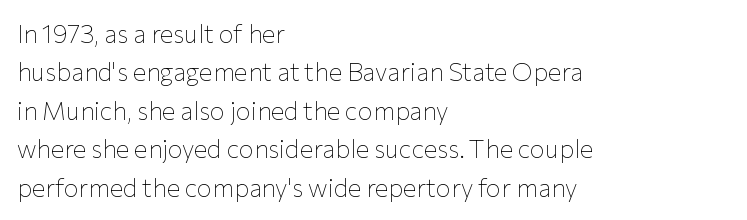
Q: Is the text bold? A: No.
Q: Is the text italic (slanted)? A: No, it is upright.
Q: Is the text underlined? A: No.
Q: How is the paragraph aligned? A: Left-aligned.
Q: Is the spacing between letters normal or unusually wide? A: Normal.
Q: Is the spacing between lines tight, normal or loose? A: Normal.
